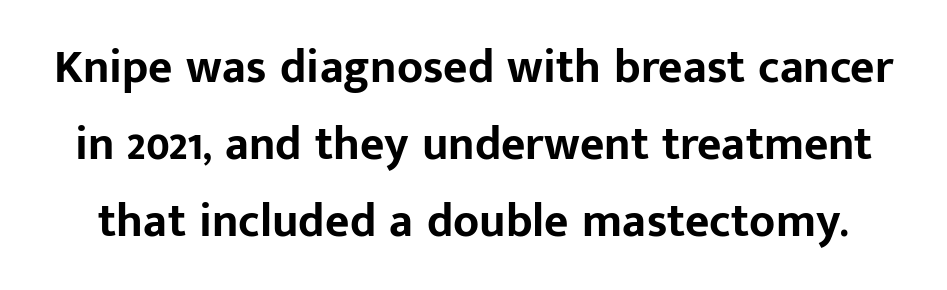
The image shows 47 px bold sans-serif type, upright; set normal line spacing (1.64x), normal letter spacing, not underlined; low stroke contrast and a medium x-height.
